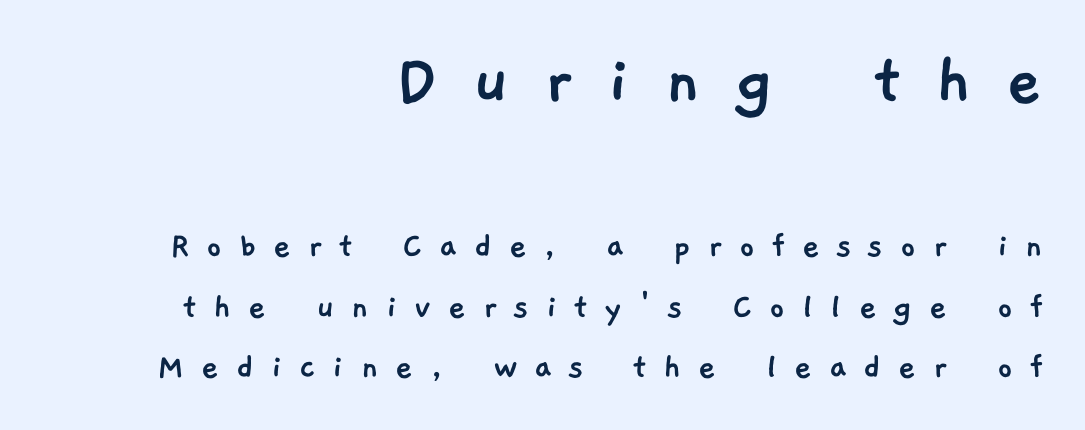
The image shows 77 px sans-serif type; set right-aligned, normal line spacing (1.6x), unusually wide letter spacing (+0.44 em), not underlined; the first (top) block is 2.03x larger; low stroke contrast and a medium x-height.
